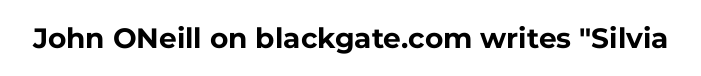
The image shows 28 px bold sans-serif type, upright; set normal letter spacing, not underlined; low stroke contrast and a medium x-height.
